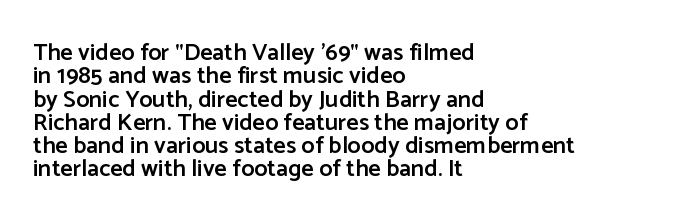
If you drew a ruler down the left edge, every line would touch it. Between one letter and the next there's only the usual sliver of space. If you drew a line through each stem, it would be perfectly vertical. Every letter is mildly thick-stroked: semibold rather than bold.
